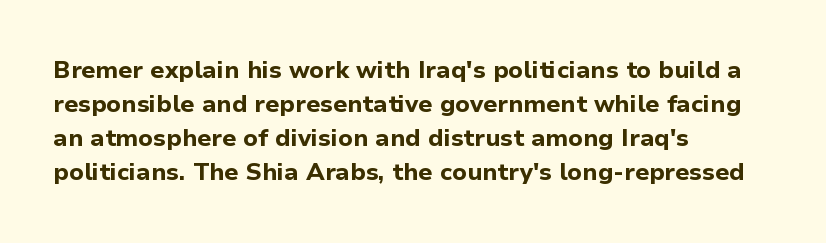
The image shows 24 px bold type, upright; set left-aligned, normal line spacing (1.42x), normal letter spacing, not underlined.
